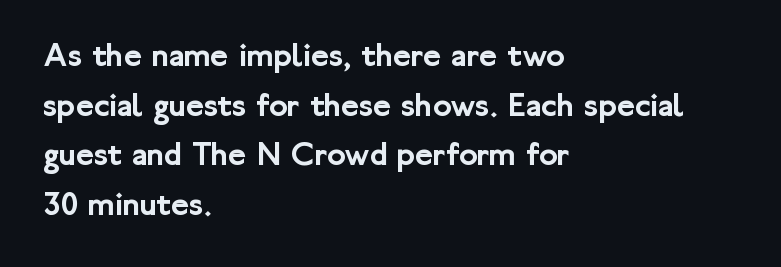
Regular leading. The type sits square on the baseline with zero lean. Check under the words: just untouched page. These lines keep a tight, regular rhythm from letter to letter.
